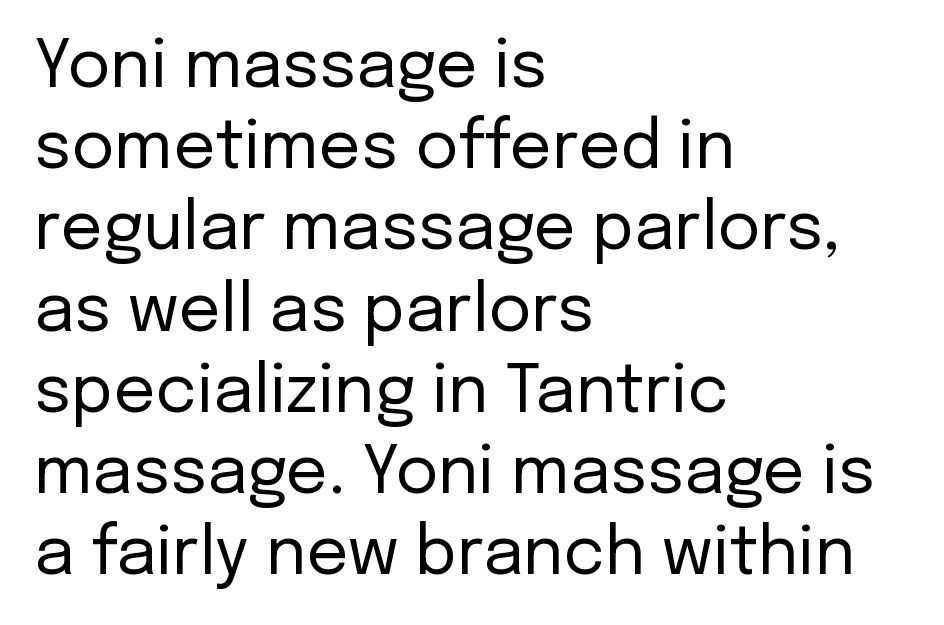
{"serif": "no", "italic": "no", "bold": "no", "weight": "regular", "width": "normal", "stroke_contrast": "low", "x_height": "medium", "monospaced": "no", "underline": "no", "align": "left", "line_spacing_ratio": 1.23, "letter_spacing": "normal", "letter_spacing_em": 0.0, "glyph_px": 66}
